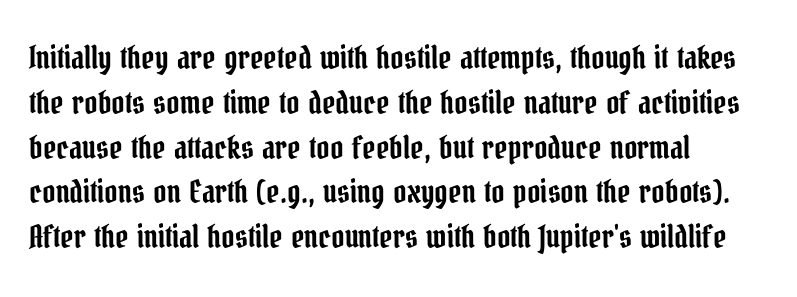
The image shows 32 px condensed serif type, upright; set left-aligned, normal line spacing (1.4x), normal letter spacing, not underlined; low stroke contrast and a medium x-height.
